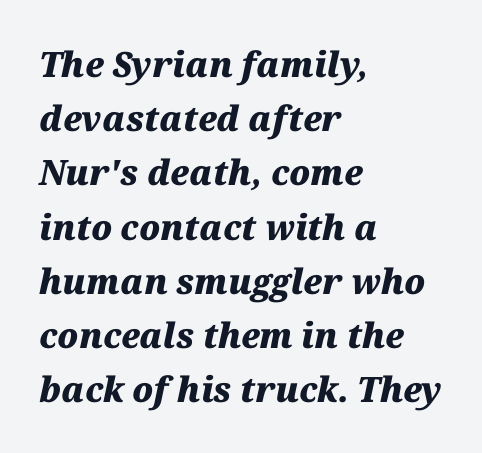
The image shows 35 px heavy type, italic (leaning right); set left-aligned, normal line spacing (1.55x), normal letter spacing, not underlined; medium stroke contrast and a medium x-height.
